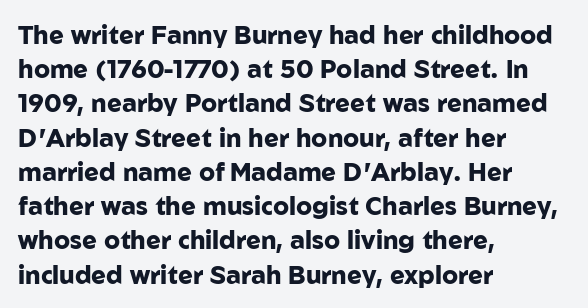
{"italic": "no", "bold": "yes", "underline": "no", "align": "left", "line_spacing": "normal", "line_spacing_ratio": 1.37, "letter_spacing": "normal", "letter_spacing_em": 0.0, "glyph_px": 25}
